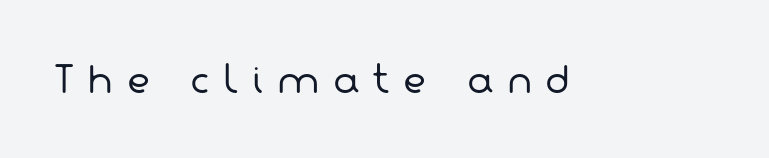
The image shows 36 px regular-weight sans-serif type; set unusually wide letter spacing (+0.38 em), not underlined; low stroke contrast and a medium x-height.
